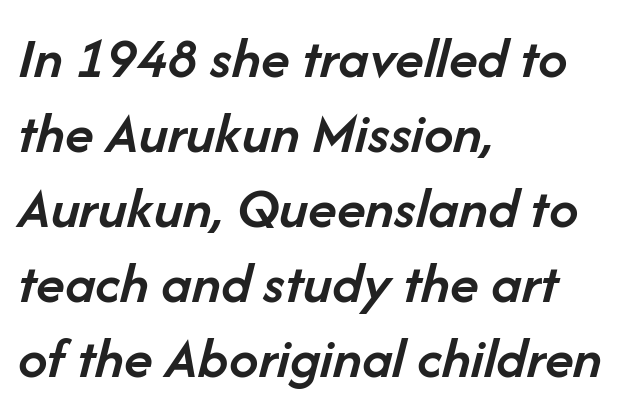
Q: Is the text bold? A: Semi-bold.
Q: Is the text italic (slanted)? A: Yes, it leans right by about 14 degrees.
Q: Is the text underlined? A: No.
Q: How is the paragraph aligned? A: Left-aligned.
Q: Is the spacing between letters normal or unusually wide? A: Normal.
Q: Is the spacing between lines tight, normal or loose? A: Normal.
Q: Width (condensed, normal, or wide)? A: Normal.
Q: Stroke contrast? A: Low.
Q: x-height? A: Medium.
Q: Monospaced? A: No.
